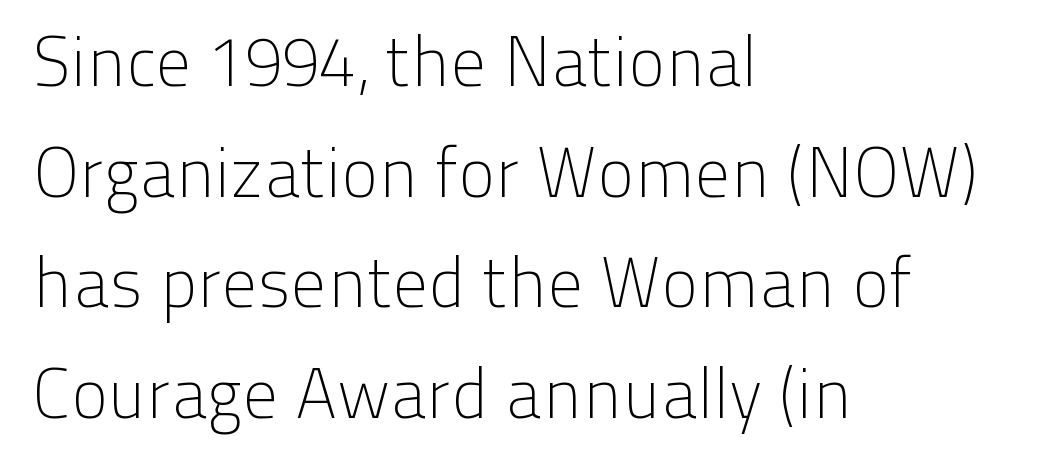
{"serif": "no", "italic": "no", "bold": "no", "weight": "light", "width": "normal", "stroke_contrast": "low", "x_height": "medium", "monospaced": "no", "underline": "no", "align": "left", "line_spacing": "normal", "line_spacing_ratio": 1.58, "letter_spacing": "normal", "letter_spacing_em": 0.0, "glyph_px": 70}
